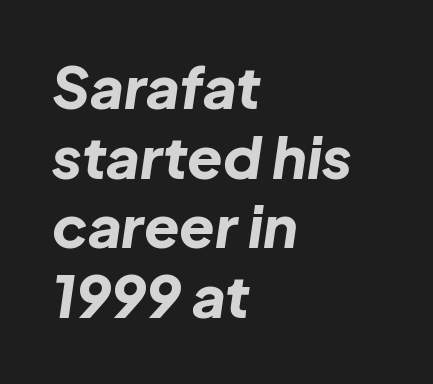
Looks like regular typesetting: each glyph gets only the width it needs. Letter spacing: default. Leftover space on each line is placed entirely after the last word. Glance below the letters and you will spot only blank space. Weight check: bold — yes, fully.
